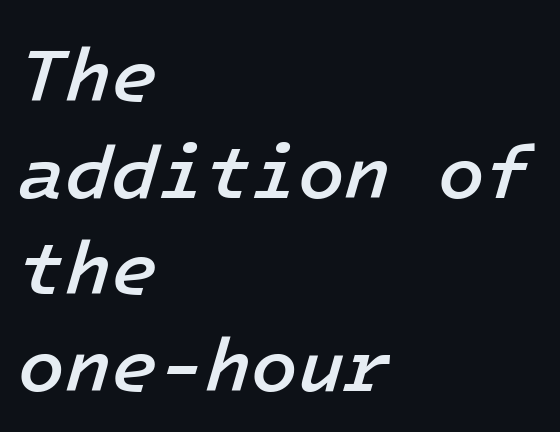
This is the in-between weight designers call semibold or demi. Each row of text sits above clean, open space. The axis of the letterforms is tilted away from vertical. The text block is weighted toward the left margin, trailing off unevenly rightward. Default kerning and tracking; the words read as compact shapes.
